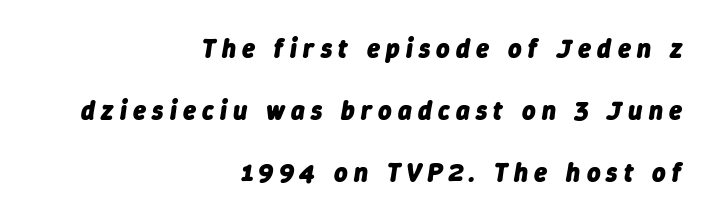
{"italic": "yes", "lean": "right", "slant_degrees": 9, "bold": "yes", "underline": "no", "align": "right", "line_spacing": "loose", "line_spacing_ratio": 2.39, "letter_spacing": "wide", "letter_spacing_em": 0.24, "glyph_px": 26}
